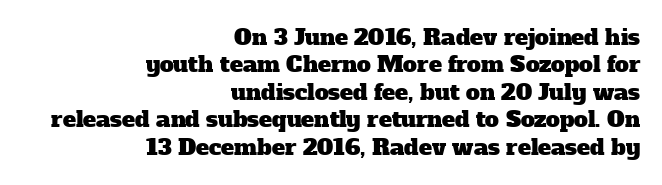
Unmarked baselines from the first word to the last. The space between consecutive lines is moderate. Short note: letters normally spaced. These lines are set flush right with a ragged left edge.
